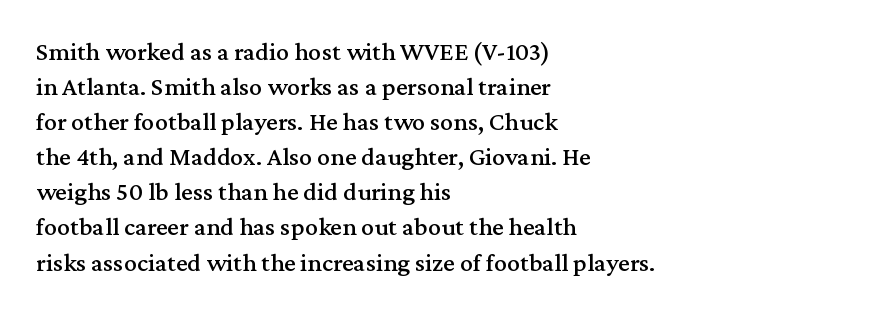
Upright lettering throughout. A classic flush-left, rag-right setting is used for this passage. Underlining? Definitely not there. The passage shown stacks its lines at a standard gap. The letterforms sit shoulder to shoulder at normal distance.
